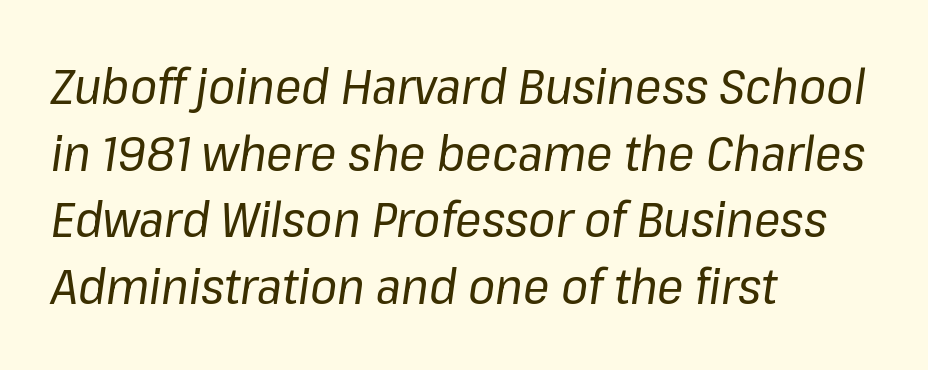
{"italic": "yes", "lean": "right", "slant_degrees": 8, "bold": "no", "weight": "regular", "width": "normal", "stroke_contrast": "low", "x_height": "medium", "monospaced": "no", "underline": "no", "align": "left", "line_spacing": "normal", "line_spacing_ratio": 1.36, "letter_spacing": "normal", "letter_spacing_em": 0.0, "glyph_px": 49}
